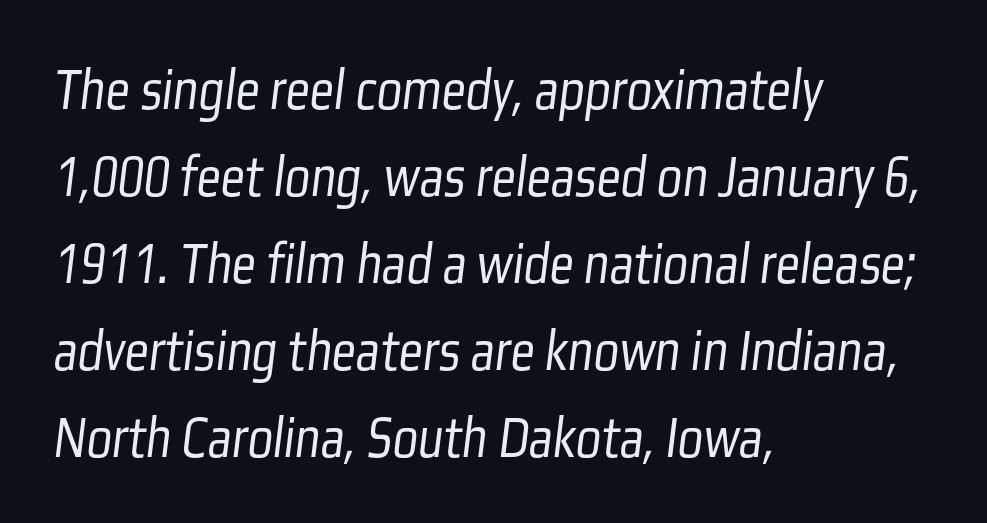
{"serif": "no", "bold": "no", "weight": "light", "width": "condensed", "stroke_contrast": "low", "x_height": "medium", "monospaced": "no", "underline": "no", "align": "left", "line_spacing": "normal", "line_spacing_ratio": 1.45, "letter_spacing": "normal", "letter_spacing_em": 0.0, "glyph_px": 60}
